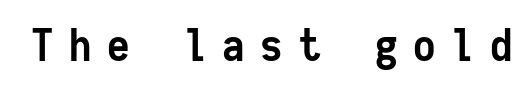
{"serif": "no", "italic": "no", "bold": "yes", "weight": "semibold", "width": "condensed", "stroke_contrast": "low", "x_height": "medium", "monospaced": "yes", "underline": "no", "letter_spacing": "wide", "letter_spacing_em": 0.35, "glyph_px": 45}
